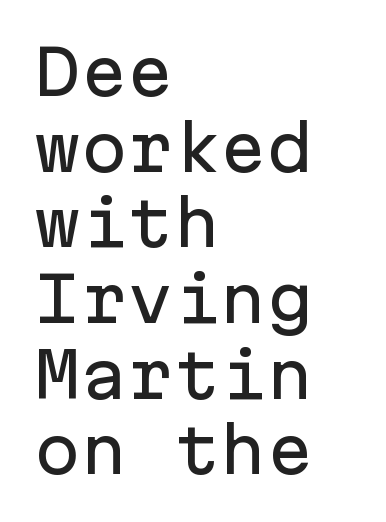
Q: Is the text italic (slanted)? A: No, it is upright.
Q: Is the typeface a serif or a sans-serif typeface? A: Sans-serif.
Q: Is the text underlined? A: No.
Q: How is the paragraph aligned? A: Left-aligned.
Q: Is the spacing between letters normal or unusually wide? A: Normal.
Q: Width (condensed, normal, or wide)? A: Normal.
Q: Stroke contrast? A: Low.
Q: x-height? A: Medium.
Q: Monospaced? A: Yes.
